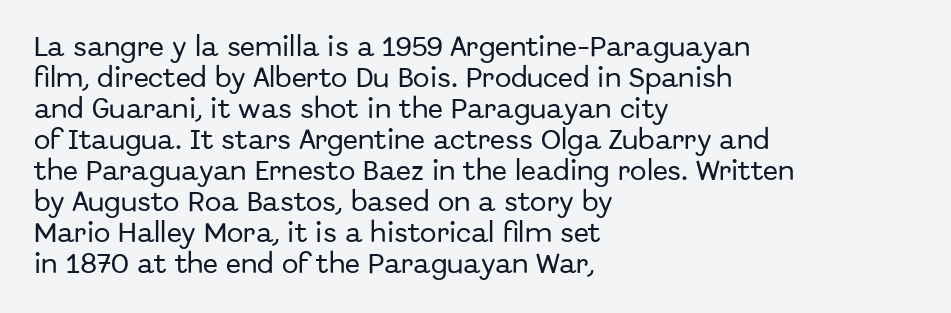
The image shows 22 px text type, upright; set left-aligned, normal line spacing (1.41x), normal letter spacing, not underlined.
